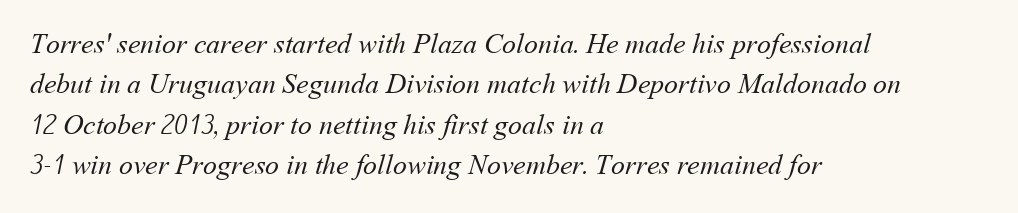
The baseline area is clear. You could call the tracking neutral — neither tight nor loose. Compared with typical paragraphs, the rows here are spaced about the same. The typesetting does not lean heavy: it is not bold. You could not count columns in this text — the font is proportionally spaced. Notice how the passage keeps a crisp vertical edge on the left only.
